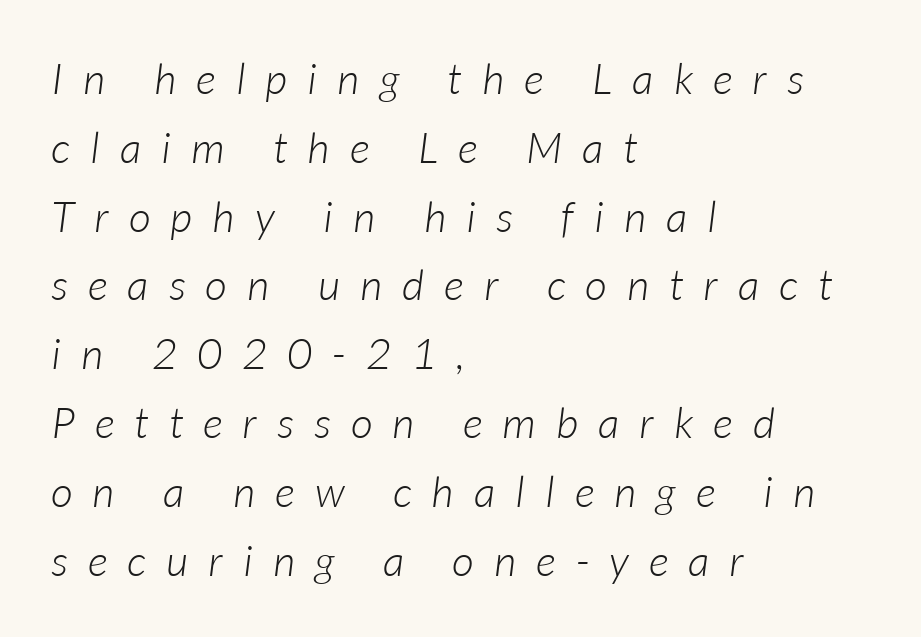
Q: Is the text bold? A: No.
Q: Is the text italic (slanted)? A: Yes, it leans right by about 7 degrees.
Q: Is the text underlined? A: No.
Q: How is the paragraph aligned? A: Left-aligned.
Q: Is the spacing between letters normal or unusually wide? A: Unusually wide.
Q: Is the spacing between lines tight, normal or loose? A: Normal.
Q: Width (condensed, normal, or wide)? A: Normal.
Q: Stroke contrast? A: Low.
Q: x-height? A: Medium.
Q: Monospaced? A: No.
